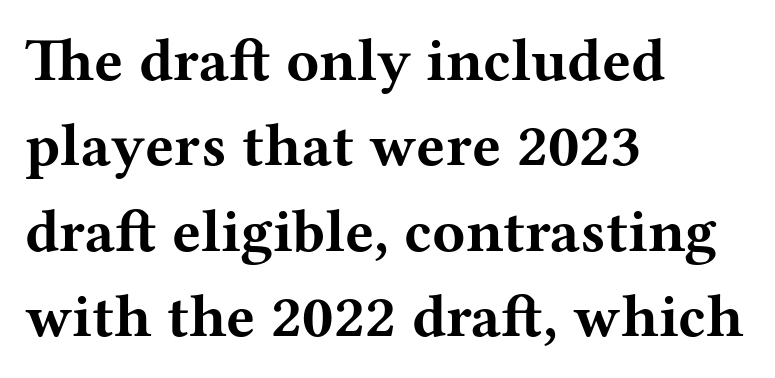
{"serif": "yes", "italic": "no", "bold": "yes", "weight": "bold", "width": "wide", "stroke_contrast": "medium", "x_height": "medium", "monospaced": "no", "underline": "no", "align": "left", "line_spacing": "normal", "line_spacing_ratio": 1.4, "letter_spacing": "normal", "letter_spacing_em": 0.0, "glyph_px": 61}
